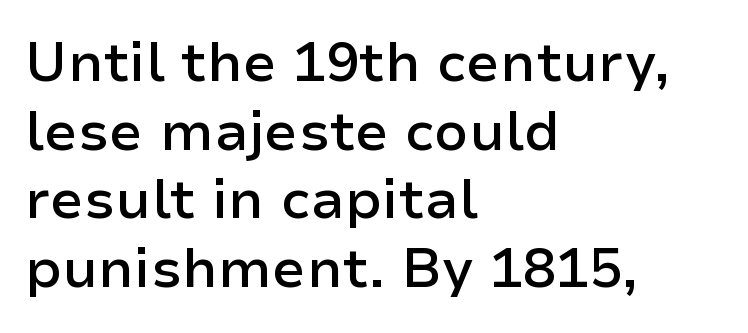
Q: Is the text bold? A: Semi-bold.
Q: Is the text italic (slanted)? A: No, it is upright.
Q: Is the typeface a serif or a sans-serif typeface? A: Sans-serif.
Q: Is the text underlined? A: No.
Q: How is the paragraph aligned? A: Left-aligned.
Q: Is the spacing between letters normal or unusually wide? A: Normal.
Q: Is the spacing between lines tight, normal or loose? A: Normal.
Q: Width (condensed, normal, or wide)? A: Normal.
Q: Stroke contrast? A: Low.
Q: x-height? A: Medium.
Q: Monospaced? A: No.
